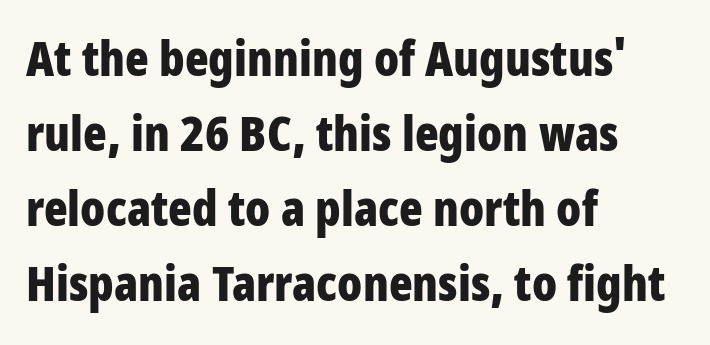
Q: Is the text bold? A: Yes.
Q: Is the text italic (slanted)? A: No, it is upright.
Q: Is the typeface a serif or a sans-serif typeface? A: Sans-serif.
Q: Is the text underlined? A: No.
Q: How is the paragraph aligned? A: Left-aligned.
Q: Is the spacing between letters normal or unusually wide? A: Normal.
Q: Is the spacing between lines tight, normal or loose? A: Normal.
Q: Width (condensed, normal, or wide)? A: Condensed.
Q: Stroke contrast? A: Low.
Q: x-height? A: Large.
Q: Monospaced? A: No.
